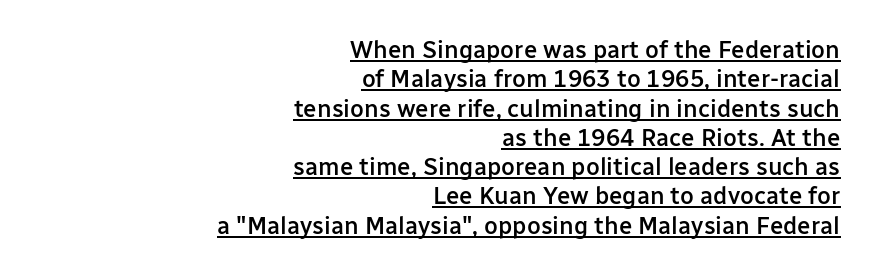
{"italic": "no", "bold": "semi", "underline": "yes", "align": "right", "line_spacing_ratio": 1.22, "letter_spacing": "normal", "letter_spacing_em": 0.0, "glyph_px": 24}
